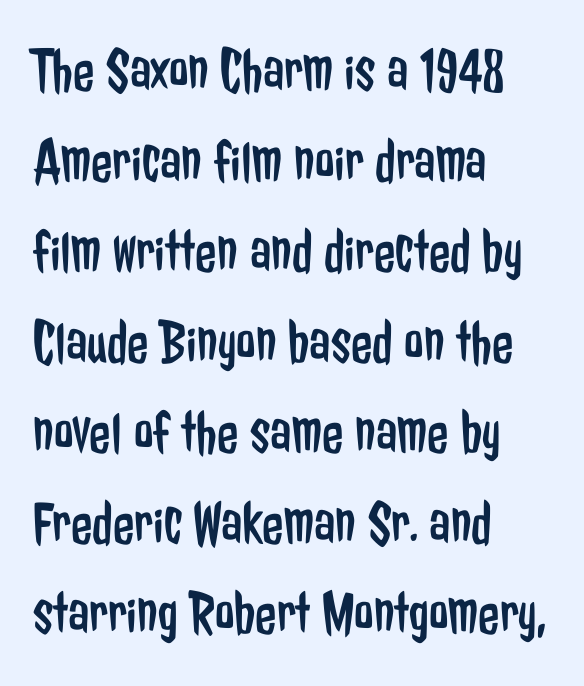
The image shows 62 px regular-weight, condensed sans-serif type, upright; set left-aligned, normal line spacing (1.46x), normal letter spacing, not underlined; low stroke contrast and a medium x-height.
